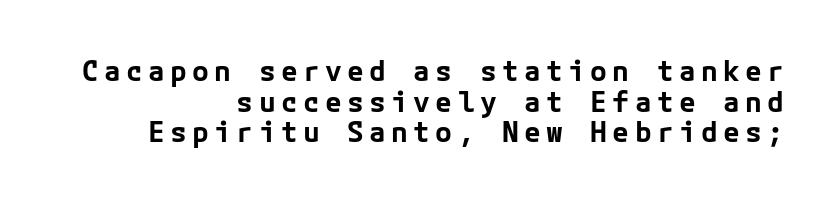
Casual observation: everything's shoved over to the right. The words here are not underlined. The font is running at its bold setting. The designer dialed line spacing down below the default.
